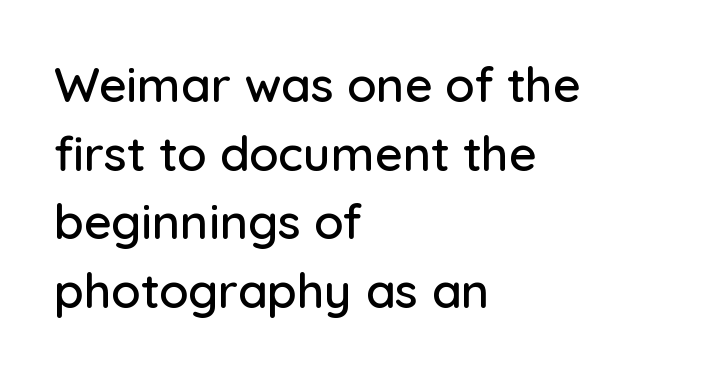
{"serif": "no", "italic": "no", "width": "normal", "stroke_contrast": "low", "x_height": "medium", "monospaced": "no", "underline": "no", "align": "left", "line_spacing": "normal", "line_spacing_ratio": 1.43, "letter_spacing": "normal", "letter_spacing_em": 0.0, "glyph_px": 48}
